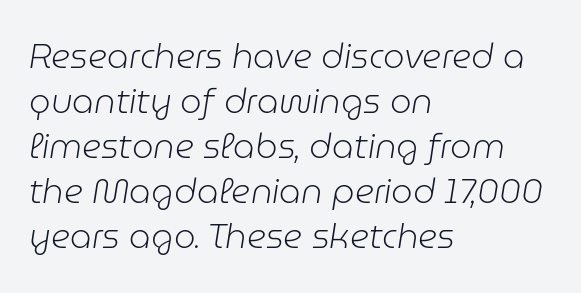
Q: Is the text bold? A: No.
Q: Is the text italic (slanted)? A: Yes, it leans right by about 9 degrees.
Q: Is the text underlined? A: No.
Q: How is the paragraph aligned? A: Left-aligned.
Q: Is the spacing between letters normal or unusually wide? A: Normal.
Q: Is the spacing between lines tight, normal or loose? A: Normal.
Q: Width (condensed, normal, or wide)? A: Normal.
Q: Stroke contrast? A: Low.
Q: x-height? A: Medium.
Q: Monospaced? A: No.
